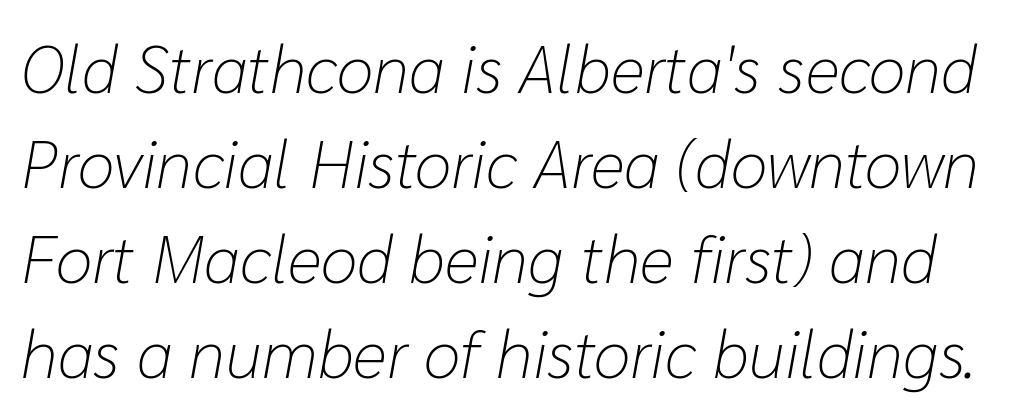
The image shows 67 px light type, italic (leaning right); set normal line spacing (1.42x), normal letter spacing, not underlined; low stroke contrast and a medium x-height.
